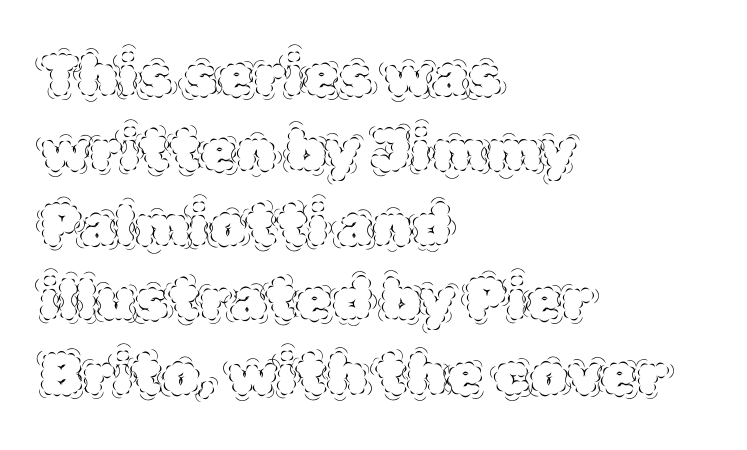
{"italic": "no", "bold": "no", "weight": "thin", "width": "normal", "x_height": "large", "monospaced": "no", "underline": "no", "align": "left", "line_spacing": "normal", "line_spacing_ratio": 1.29, "letter_spacing": "normal", "letter_spacing_em": 0.0, "glyph_px": 58}
